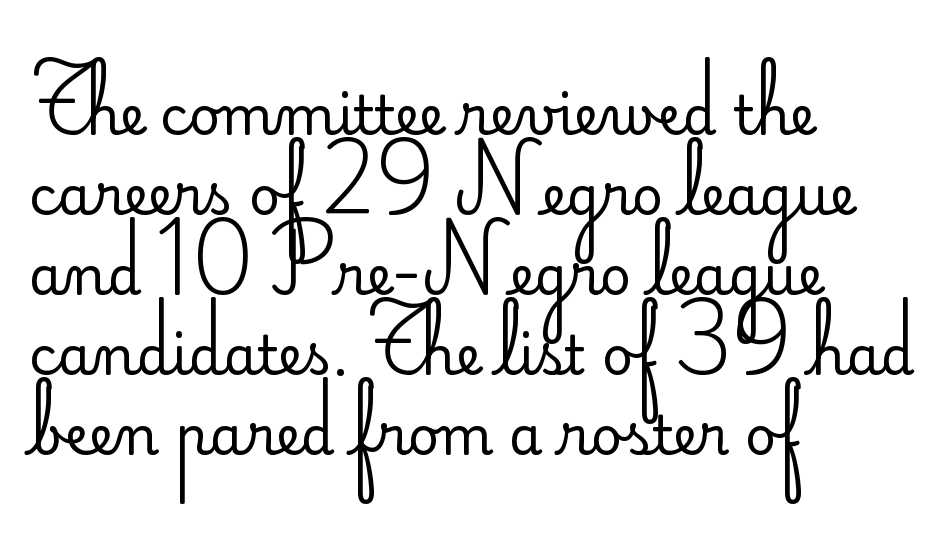
Characters remain perfectly vertical along every line. This rendering employs a face without finishing strokes, i.e., a sans-serif. Decoration check: the copy has no underline. Does the leading feel generous? No, just average. Weight: not bold — regular or lighter.
